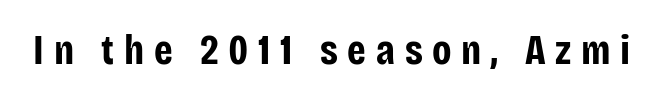
The image shows 42 px bold, condensed sans-serif type, upright; set unusually wide letter spacing (+0.23 em), not underlined; low stroke contrast and a large x-height.
